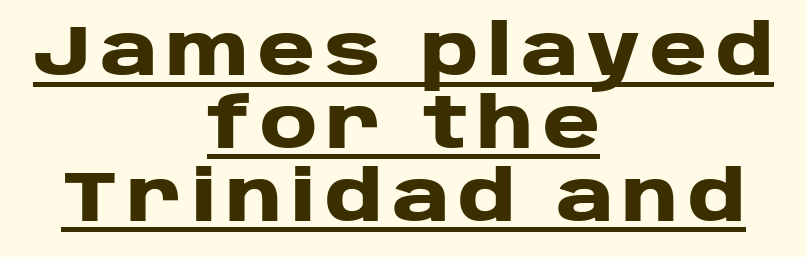
Students, observe the line beneath the letters — that is underlining. Varying glyph widths throughout — classic text-font behaviour. Look at the stroke-to-counter ratio: heavy, a bold. If you drew a line through each stem, it would be perfectly vertical. Stroke terminals: plain, sans-serif.
